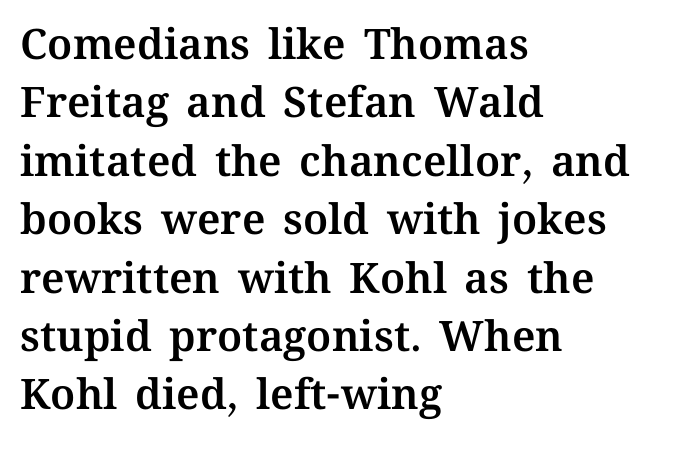
Nope, not italic — everything's standing straight. Horizontal bands of white between lines are of average thickness. Short note: letters normally spaced. Every row of glyphs begins at an identical x-position on the left. Here the designer chose a conventional face with non-uniform glyph widths. Type without underlining.
